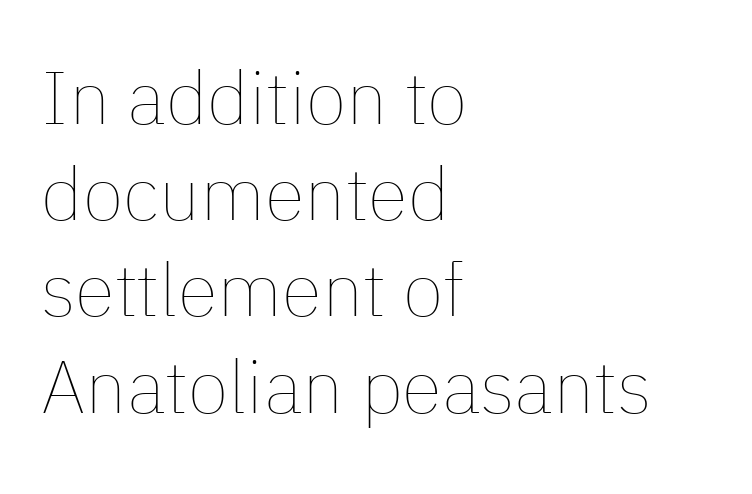
The image shows 74 px thin type, upright; set left-aligned, normal line spacing (1.3x), normal letter spacing, not underlined; low stroke contrast and a medium x-height.
